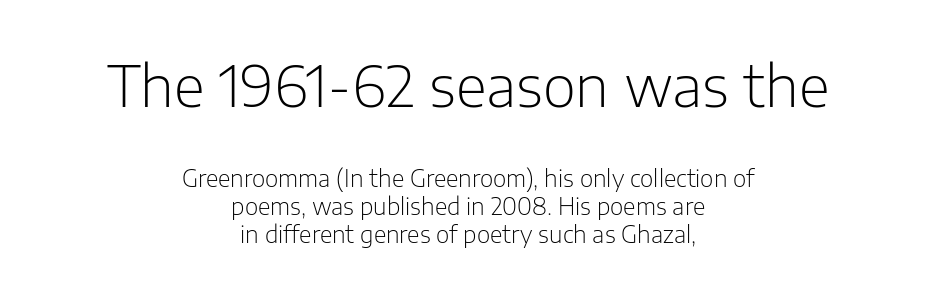
Q: Is the text bold? A: No.
Q: Is the text italic (slanted)? A: No, it is upright.
Q: Is the typeface a serif or a sans-serif typeface? A: Sans-serif.
Q: Is the text underlined? A: No.
Q: How is the paragraph aligned? A: Centered.
Q: Is the spacing between letters normal or unusually wide? A: Normal.
Q: Which block of text is set in a larger size, the first (top) or the second (bottom)? A: The first (top) one.
Q: Width (condensed, normal, or wide)? A: Normal.
Q: Stroke contrast? A: Low.
Q: x-height? A: Medium.
Q: Monospaced? A: No.
